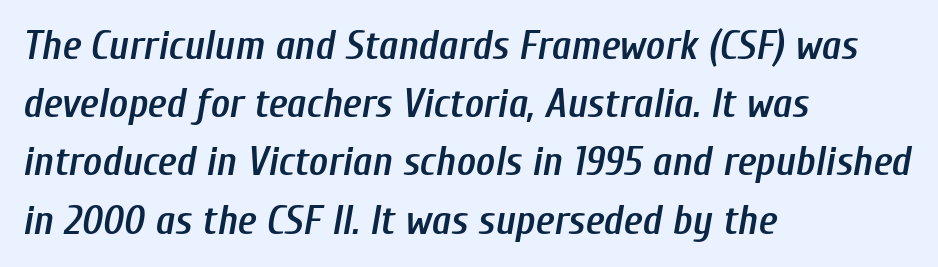
Q: Is the text bold? A: Semi-bold.
Q: Is the text italic (slanted)? A: Yes, it leans right by about 10 degrees.
Q: Is the text underlined? A: No.
Q: How is the paragraph aligned? A: Left-aligned.
Q: Is the spacing between letters normal or unusually wide? A: Normal.
Q: Is the spacing between lines tight, normal or loose? A: Normal.
Q: Width (condensed, normal, or wide)? A: Condensed.
Q: Stroke contrast? A: Low.
Q: x-height? A: Medium.
Q: Monospaced? A: No.
